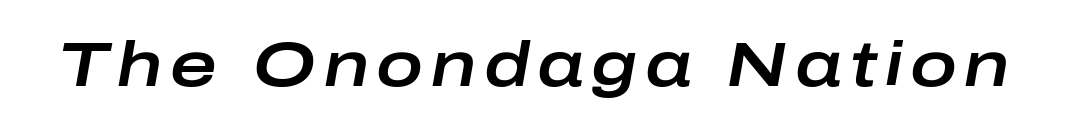
The zone under the glyphs is completely vacant. Each letter keeps its own natural width here, so spacing adapts to shape. Italic: yes, the glyphs are oblique.
